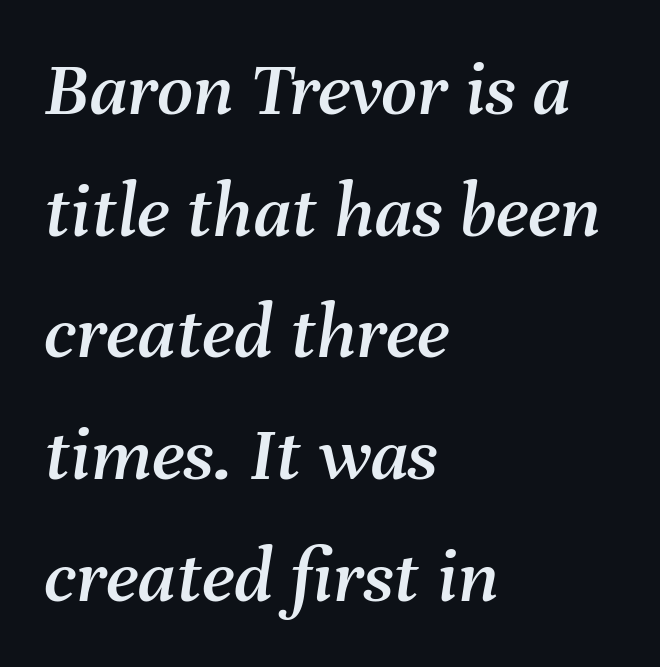
The image shows 79 px text type, italic (leaning right); set left-aligned, normal line spacing (1.54x), normal letter spacing, not underlined; medium stroke contrast and a medium x-height.
